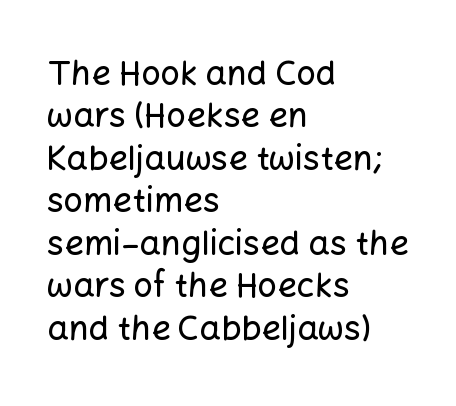
Reading down the block, your eye returns to a fixed left position each line. Looks like regular typesetting: each glyph gets only the width it needs. Standard letterfit; no display-style spreading of the glyphs. Type style note: lacks serifs. Rule under the text: the space is simply empty. Vertical spacing — default.
